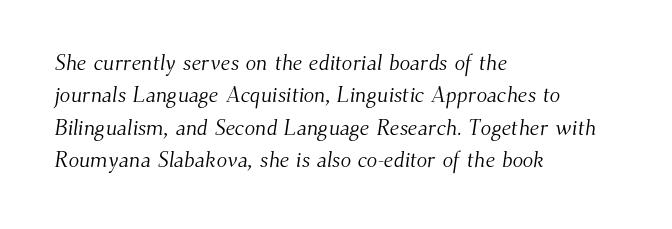
{"bold": "no", "underline": "no", "align": "left", "line_spacing": "normal", "line_spacing_ratio": 1.47, "letter_spacing": "normal", "letter_spacing_em": 0.0, "glyph_px": 22}
